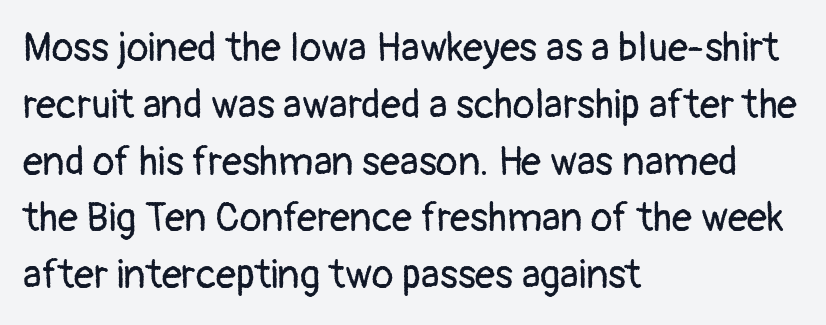
The image shows 40 px regular-weight sans-serif type, upright; set left-aligned, normal line spacing (1.42x), normal letter spacing, not underlined; low stroke contrast and a medium x-height.
